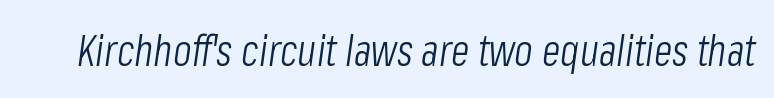
{"italic": "yes", "lean": "right", "slant_degrees": 8, "bold": "no", "weight": "light", "width": "condensed", "stroke_contrast": "low", "x_height": "medium", "monospaced": "no", "underline": "no", "letter_spacing": "normal", "letter_spacing_em": 0.0, "glyph_px": 43}
